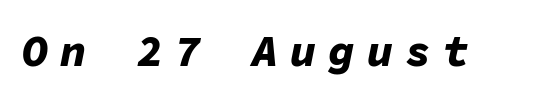
{"italic": "yes", "lean": "right", "slant_degrees": 11, "bold": "yes", "weight": "bold", "width": "normal", "stroke_contrast": "low", "x_height": "medium", "monospaced": "yes", "underline": "no", "letter_spacing": "wide", "letter_spacing_em": 0.27, "glyph_px": 44}
